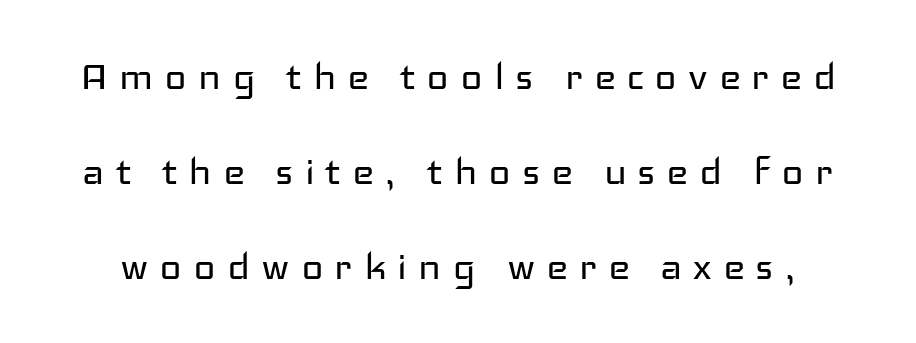
Q: Is the text bold? A: No.
Q: Is the text italic (slanted)? A: No, it is upright.
Q: Is the typeface a serif or a sans-serif typeface? A: Sans-serif.
Q: Is the text underlined? A: No.
Q: Is the spacing between letters normal or unusually wide? A: Unusually wide.
Q: Is the spacing between lines tight, normal or loose? A: Loose.
Q: Width (condensed, normal, or wide)? A: Wide.
Q: Stroke contrast? A: Low.
Q: x-height? A: Medium.
Q: Monospaced? A: No.
